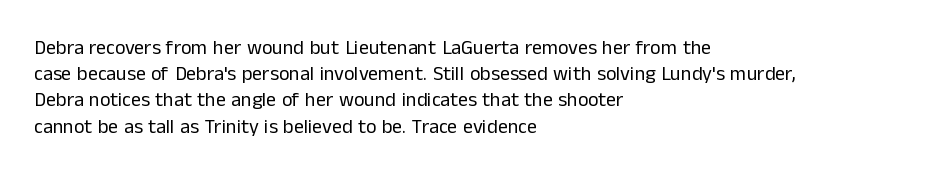
{"italic": "no", "bold": "no", "underline": "no", "align": "left", "line_spacing": "normal", "line_spacing_ratio": 1.31, "letter_spacing": "normal", "letter_spacing_em": 0.0, "glyph_px": 20}
